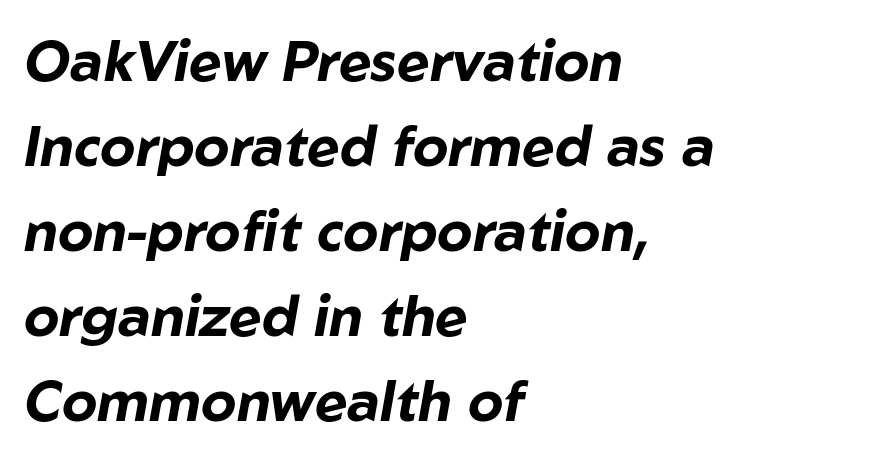
Q: Is the text bold? A: Yes.
Q: Is the text italic (slanted)? A: Yes, it leans right by about 10 degrees.
Q: Is the text underlined? A: No.
Q: How is the paragraph aligned? A: Left-aligned.
Q: Is the spacing between letters normal or unusually wide? A: Normal.
Q: Is the spacing between lines tight, normal or loose? A: Normal.
Q: Width (condensed, normal, or wide)? A: Normal.
Q: Stroke contrast? A: Low.
Q: x-height? A: Medium.
Q: Monospaced? A: No.
